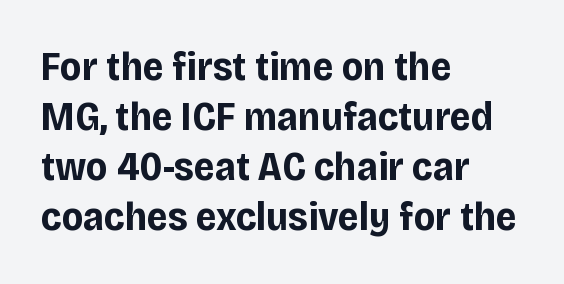
Ordinary non-slanted type is in use. Rule under the text: the space is simply empty. The face used here is a sans, in the tradition of grotesques and geometrics. These lines keep a tight, regular rhythm from letter to letter. Typeset ragged right — the left edge is the straight one.
